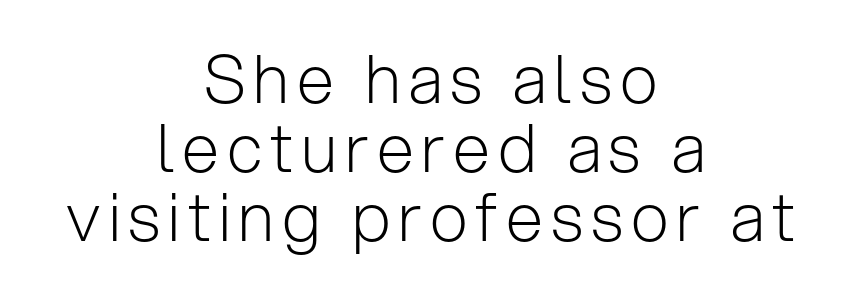
The image shows 67 px light sans-serif type, upright; set centered, tight line spacing (1.03x), not underlined; low stroke contrast and a medium x-height.
